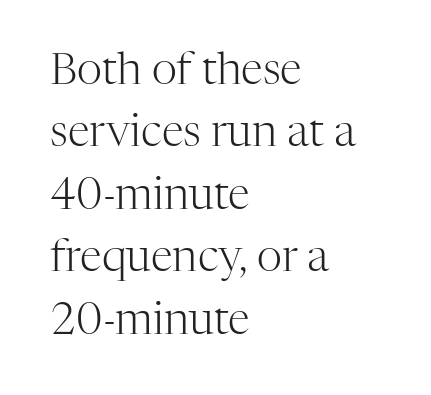
{"serif": "yes", "italic": "no", "bold": "no", "weight": "light", "width": "normal", "stroke_contrast": "high", "x_height": "medium", "monospaced": "no", "underline": "no", "align": "left", "line_spacing": "normal", "line_spacing_ratio": 1.42, "letter_spacing": "normal", "letter_spacing_em": 0.0, "glyph_px": 44}
